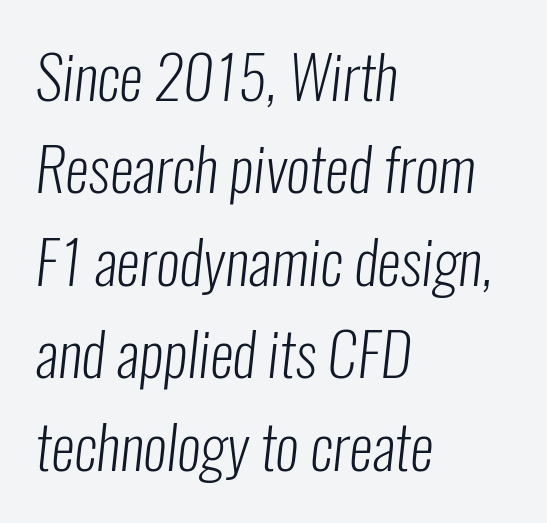
{"serif": "no", "bold": "no", "weight": "light", "width": "condensed", "stroke_contrast": "low", "x_height": "medium", "monospaced": "no", "underline": "no", "align": "left", "line_spacing": "normal", "line_spacing_ratio": 1.54, "letter_spacing": "normal", "letter_spacing_em": 0.0, "glyph_px": 60}
